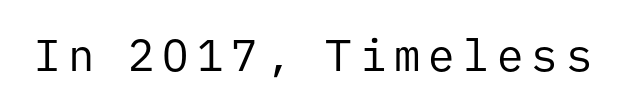
The image shows 44 px regular-weight sans-serif type, upright, monospaced; set not underlined; low stroke contrast and a medium x-height.
